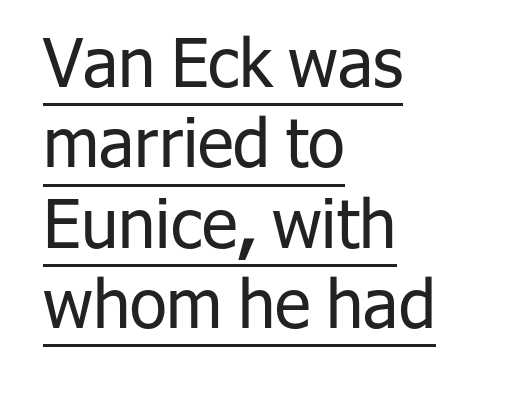
Q: Is the text bold? A: No.
Q: Is the text italic (slanted)? A: No, it is upright.
Q: Is the typeface a serif or a sans-serif typeface? A: Sans-serif.
Q: Is the text underlined? A: Yes.
Q: How is the paragraph aligned? A: Left-aligned.
Q: Is the spacing between letters normal or unusually wide? A: Normal.
Q: Width (condensed, normal, or wide)? A: Normal.
Q: Stroke contrast? A: Low.
Q: x-height? A: Medium.
Q: Monospaced? A: No.
